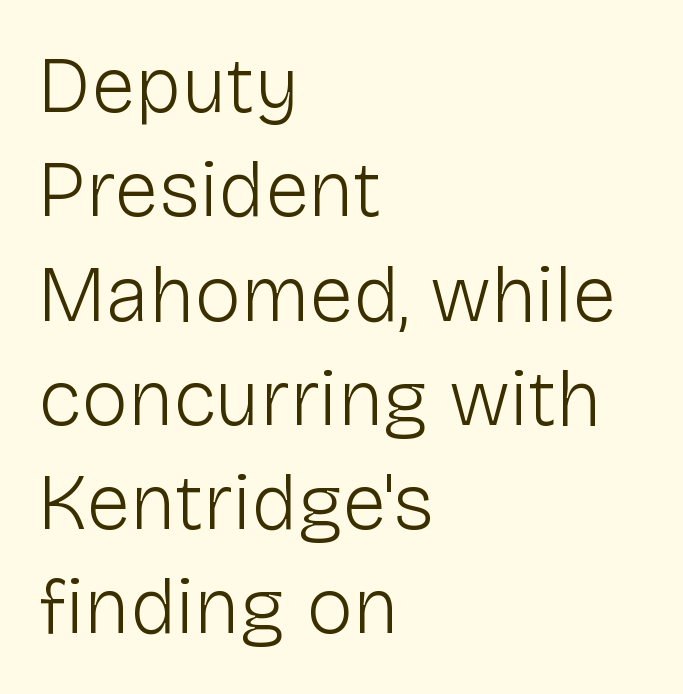
Q: Is the text bold? A: No.
Q: Is the text italic (slanted)? A: No, it is upright.
Q: Is the typeface a serif or a sans-serif typeface? A: Sans-serif.
Q: Is the text underlined? A: No.
Q: How is the paragraph aligned? A: Left-aligned.
Q: Is the spacing between letters normal or unusually wide? A: Normal.
Q: Is the spacing between lines tight, normal or loose? A: Normal.
Q: Width (condensed, normal, or wide)? A: Normal.
Q: Stroke contrast? A: Low.
Q: x-height? A: Medium.
Q: Monospaced? A: No.
